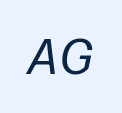
{"italic": "yes", "lean": "right", "slant_degrees": 12, "bold": "no", "weight": "regular", "width": "normal", "stroke_contrast": "low", "x_height": "large", "underline": "no", "letter_spacing": "normal", "letter_spacing_em": 0.0, "glyph_px": 50}
